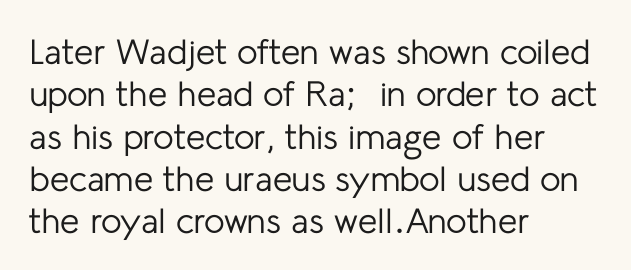
This sample uses plain, unmodified letter spacing. The passage is arranged the way most books set body copy — flush left. Weight: in the light-to-regular range. A typesetter would call this proportional, since set widths differ per character. Vertical strokes here are truly vertical. Nothing sits at the stroke ends, so this counts as sans-serif.
